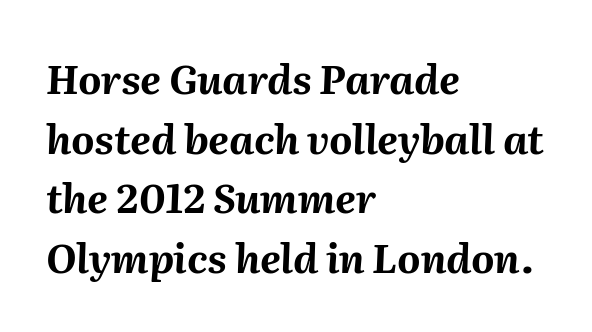
{"italic": "yes", "lean": "right", "slant_degrees": 2, "bold": "yes", "weight": "bold", "width": "normal", "stroke_contrast": "medium", "x_height": "medium", "monospaced": "no", "underline": "no", "align": "left", "line_spacing": "normal", "line_spacing_ratio": 1.49, "letter_spacing": "normal", "letter_spacing_em": 0.0, "glyph_px": 40}
